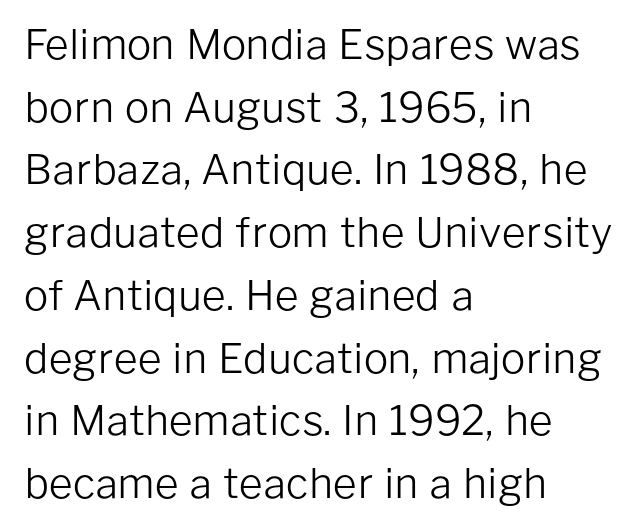
Q: Is the text bold? A: No.
Q: Is the text italic (slanted)? A: No, it is upright.
Q: Is the typeface a serif or a sans-serif typeface? A: Sans-serif.
Q: Is the text underlined? A: No.
Q: How is the paragraph aligned? A: Left-aligned.
Q: Is the spacing between letters normal or unusually wide? A: Normal.
Q: Is the spacing between lines tight, normal or loose? A: Normal.
Q: Width (condensed, normal, or wide)? A: Normal.
Q: Stroke contrast? A: Low.
Q: x-height? A: Medium.
Q: Monospaced? A: No.
